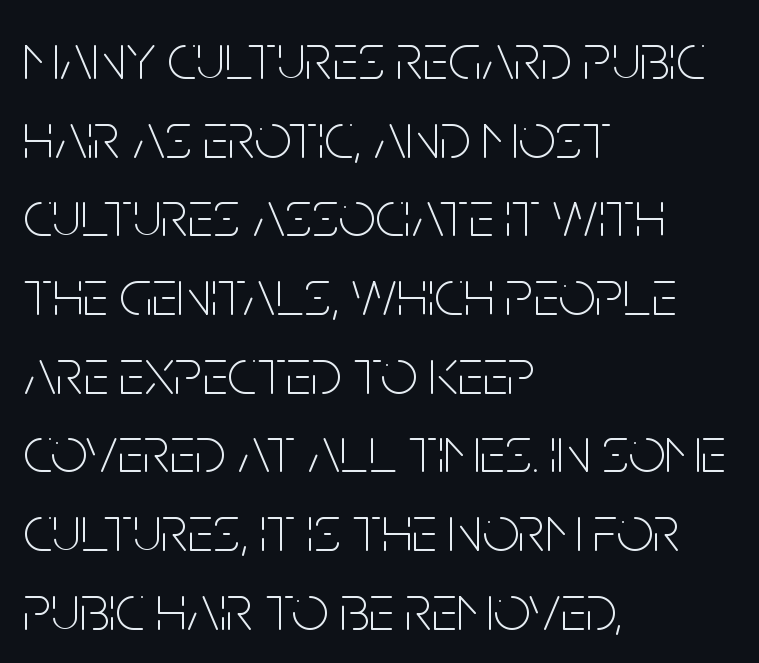
Q: Is the text bold? A: No.
Q: Is the text italic (slanted)? A: No, it is upright.
Q: Is the typeface a serif or a sans-serif typeface? A: Sans-serif.
Q: Is the text underlined? A: No.
Q: How is the paragraph aligned? A: Left-aligned.
Q: Is the spacing between letters normal or unusually wide? A: Normal.
Q: Width (condensed, normal, or wide)? A: Condensed.
Q: Stroke contrast? A: Low.
Q: x-height? A: Large.
Q: Monospaced? A: No.
